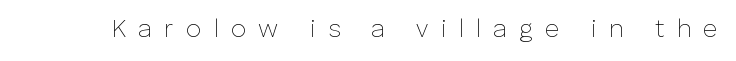
{"italic": "no", "bold": "no", "underline": "no", "letter_spacing": "wide", "letter_spacing_em": 0.49, "glyph_px": 25}
